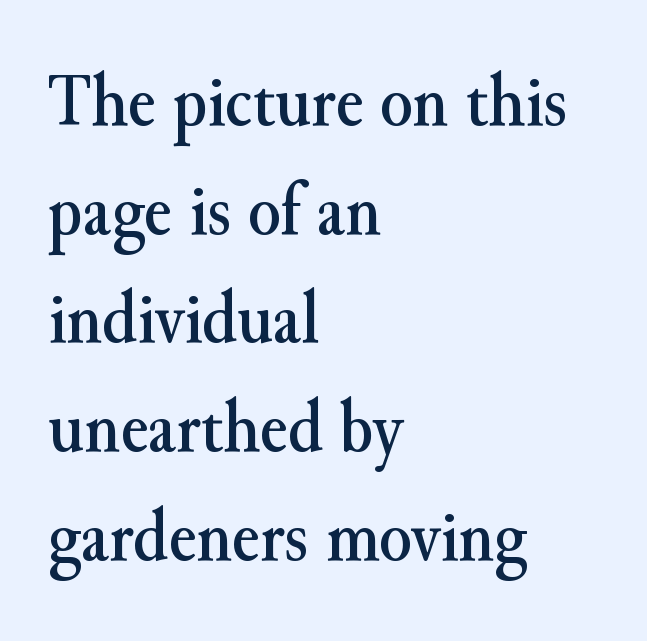
Q: Is the text italic (slanted)? A: No, it is upright.
Q: Is the typeface a serif or a sans-serif typeface? A: Serif.
Q: Is the text underlined? A: No.
Q: How is the paragraph aligned? A: Left-aligned.
Q: Is the spacing between letters normal or unusually wide? A: Normal.
Q: Is the spacing between lines tight, normal or loose? A: Normal.
Q: Width (condensed, normal, or wide)? A: Normal.
Q: Stroke contrast? A: Medium.
Q: x-height? A: Small.
Q: Monospaced? A: No.
